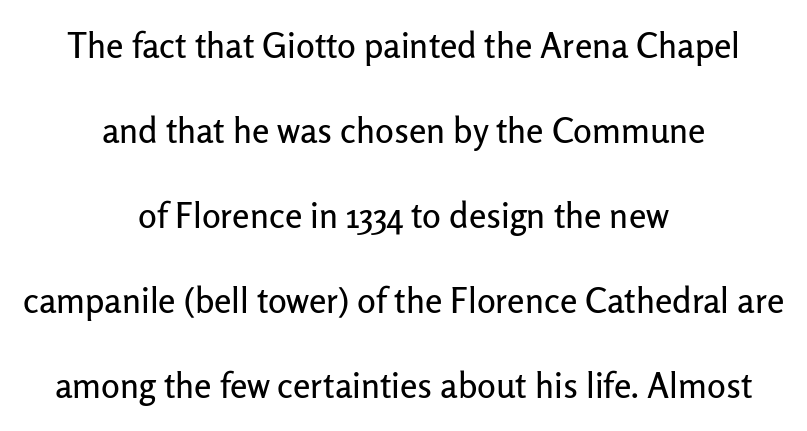
{"serif": "no", "italic": "no", "width": "normal", "stroke_contrast": "low", "x_height": "medium", "monospaced": "no", "underline": "no", "align": "center", "line_spacing": "loose", "line_spacing_ratio": 2.43, "letter_spacing": "normal", "letter_spacing_em": 0.0, "glyph_px": 35}
